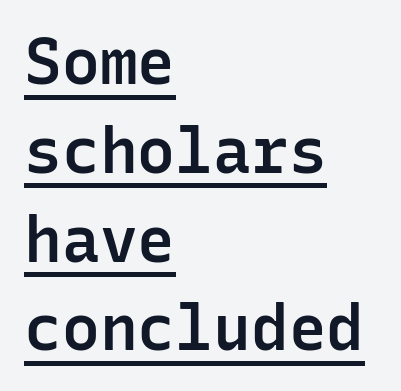
Q: Is the text bold? A: Semi-bold.
Q: Is the text italic (slanted)? A: No, it is upright.
Q: Is the typeface a serif or a sans-serif typeface? A: Sans-serif.
Q: Is the text underlined? A: Yes.
Q: How is the paragraph aligned? A: Left-aligned.
Q: Is the spacing between letters normal or unusually wide? A: Normal.
Q: Is the spacing between lines tight, normal or loose? A: Normal.
Q: Width (condensed, normal, or wide)? A: Normal.
Q: Stroke contrast? A: Low.
Q: x-height? A: Medium.
Q: Monospaced? A: Yes.
